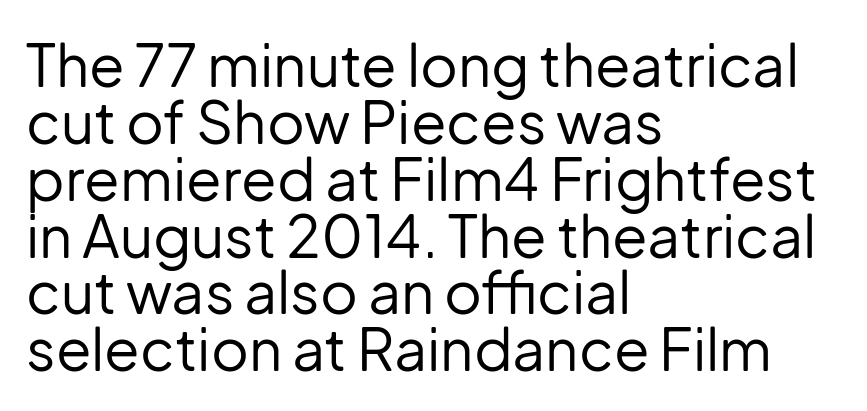
Just letters on the line, the space beneath them empty. Upright lettering throughout. Short note: letters normally spaced. Which margin do the lines hug? The left one — the right edge is uneven.
